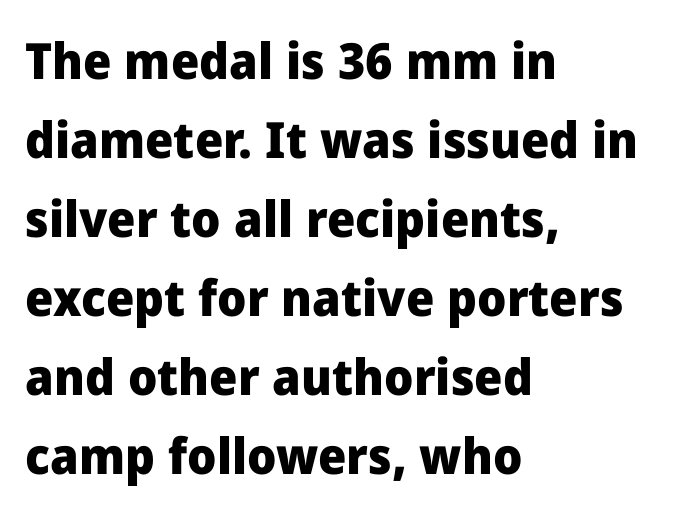
Underlining? Definitely not there. Default kerning and tracking; the words read as compact shapes. The characters look thick and weighty, a clear bold. You can tell from the bare stems that sans-serif type was used.
